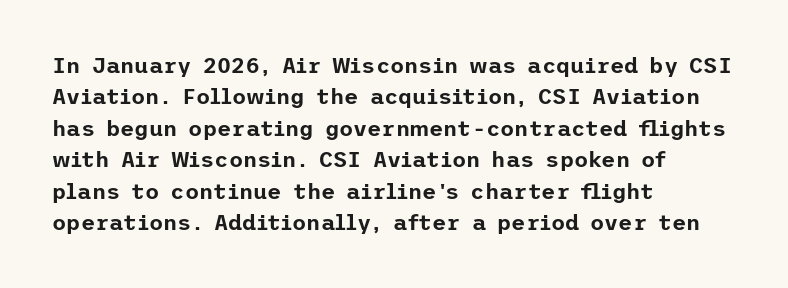
Quick note: underline off. Interline gaps are of average width in this sample. Notice how the stems are strictly vertical — no italics here. How are the letters spaced? Ordinarily, with no added tracking. The lines are quadded left.
